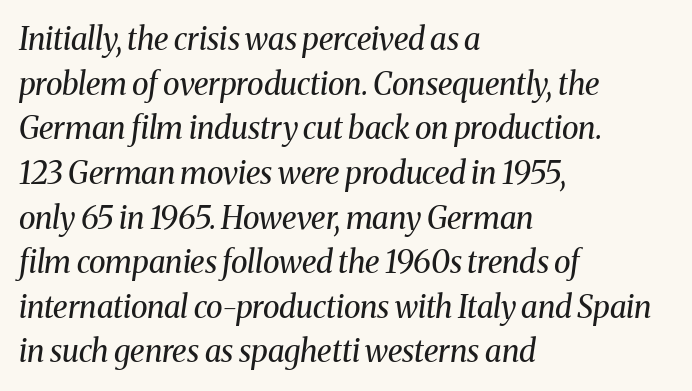
The image shows 31 px regular-weight serif type, italic (leaning right); set left-aligned, normal line spacing (1.44x), normal letter spacing, not underlined; medium stroke contrast and a medium x-height.
